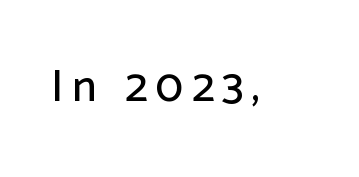
{"serif": "no", "italic": "no", "width": "normal", "stroke_contrast": "low", "x_height": "medium", "monospaced": "no", "underline": "no", "letter_spacing": "wide", "letter_spacing_em": 0.2, "glyph_px": 45}
